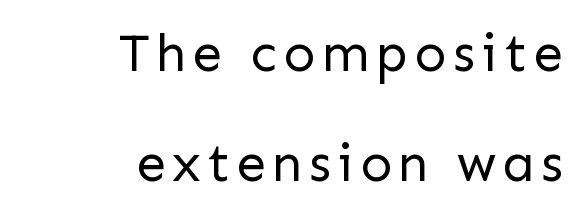
{"serif": "no", "italic": "no", "bold": "no", "weight": "regular", "width": "normal", "stroke_contrast": "low", "x_height": "medium", "monospaced": "no", "underline": "no", "align": "right", "line_spacing": "loose", "line_spacing_ratio": 2.07, "glyph_px": 53}
